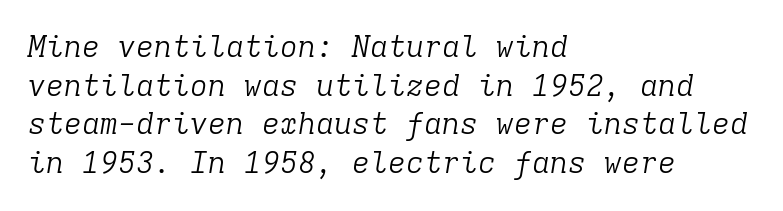
Q: Is the text bold? A: No.
Q: Is the text italic (slanted)? A: Yes, it leans right by about 9 degrees.
Q: Is the typeface a serif or a sans-serif typeface? A: Serif.
Q: Is the text underlined? A: No.
Q: How is the paragraph aligned? A: Left-aligned.
Q: Is the spacing between letters normal or unusually wide? A: Normal.
Q: Is the spacing between lines tight, normal or loose? A: Normal.
Q: Width (condensed, normal, or wide)? A: Normal.
Q: Stroke contrast? A: Low.
Q: x-height? A: Medium.
Q: Monospaced? A: Yes.
